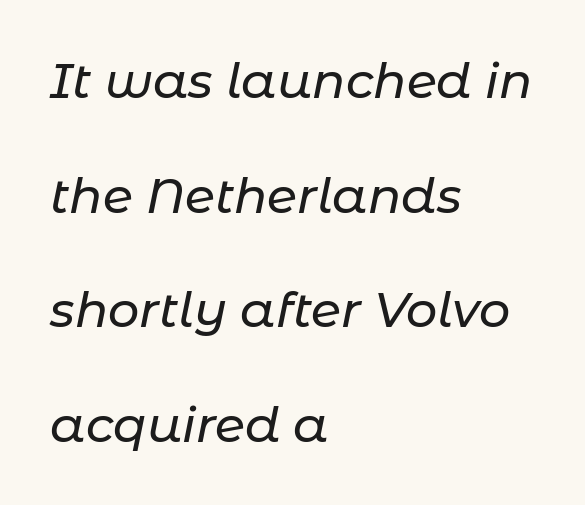
{"italic": "yes", "lean": "right", "slant_degrees": 11, "width": "normal", "stroke_contrast": "low", "x_height": "medium", "monospaced": "no", "underline": "no", "align": "left", "line_spacing": "loose", "line_spacing_ratio": 2.34, "letter_spacing": "normal", "letter_spacing_em": 0.0, "glyph_px": 49}
